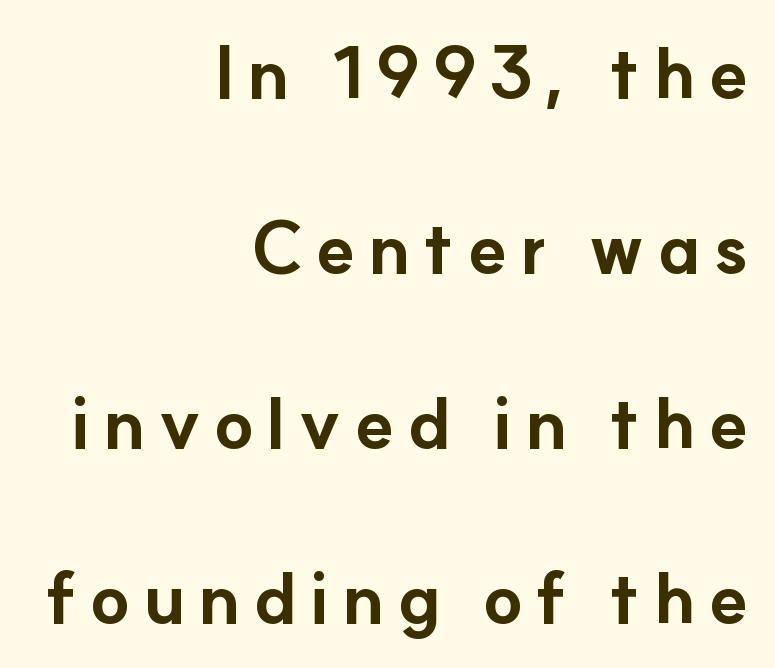
{"serif": "no", "italic": "no", "bold": "yes", "weight": "bold", "width": "normal", "stroke_contrast": "low", "x_height": "small", "monospaced": "no", "underline": "no", "align": "right", "line_spacing": "loose", "line_spacing_ratio": 2.43, "glyph_px": 72}
